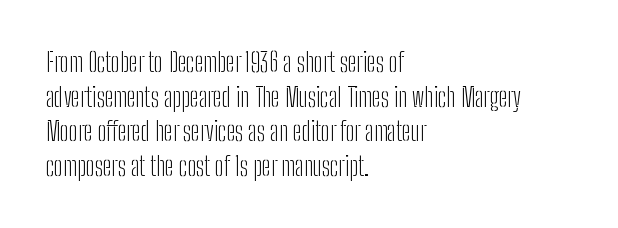
{"italic": "no", "bold": "no", "underline": "no", "align": "left", "line_spacing": "normal", "line_spacing_ratio": 1.33, "letter_spacing": "normal", "letter_spacing_em": 0.0, "glyph_px": 26}
